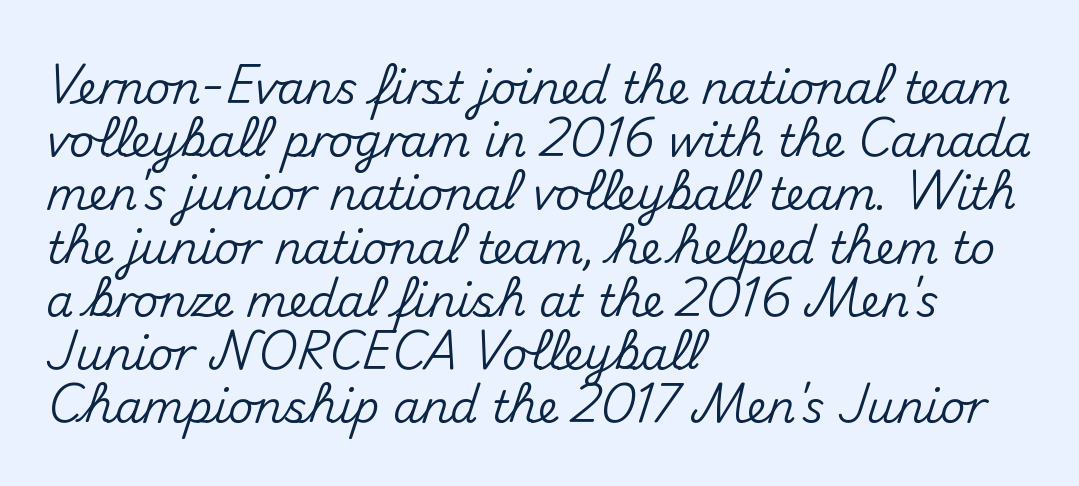
The image shows 44 px sans-serif type; set left-aligned, line spacing 1.21x, normal letter spacing, not underlined; medium stroke contrast and a small x-height.
